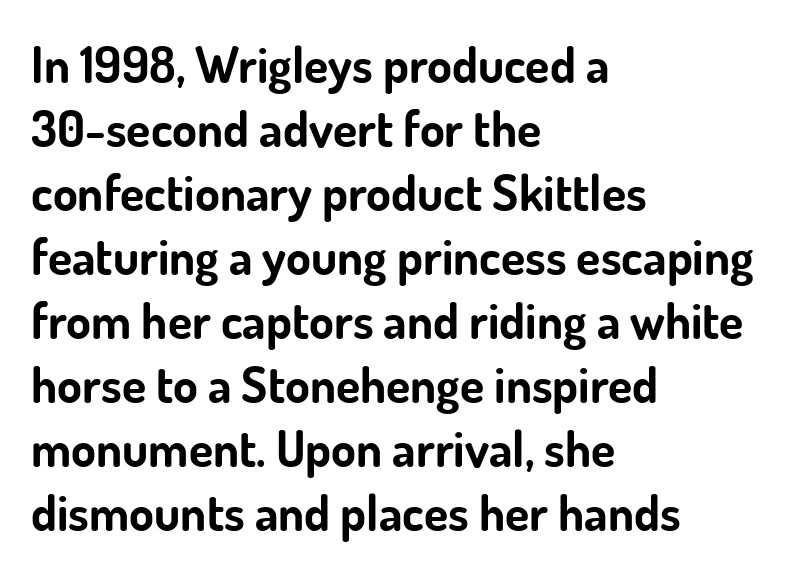
The image shows 50 px bold sans-serif type, upright; set left-aligned, normal line spacing (1.28x), normal letter spacing, not underlined; low stroke contrast and a small x-height.
